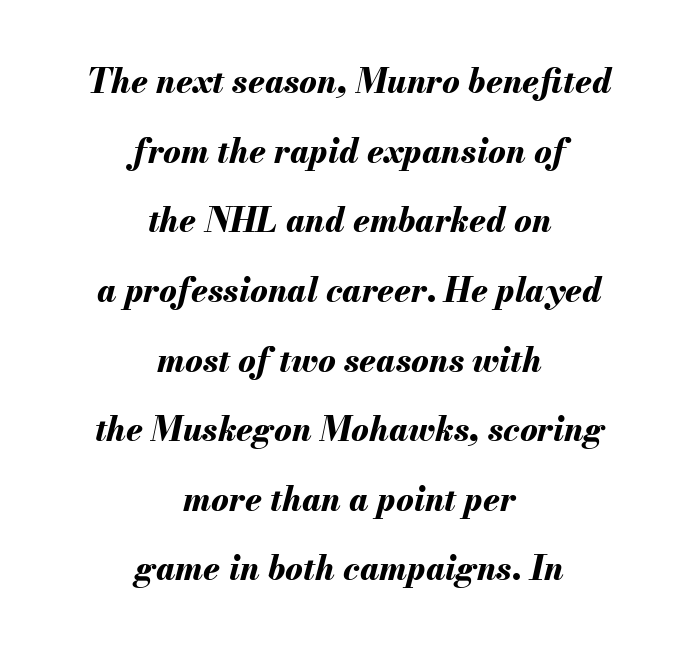
{"italic": "yes", "lean": "right", "slant_degrees": 13, "bold": "yes", "weight": "bold", "width": "normal", "stroke_contrast": "medium", "x_height": "small", "monospaced": "no", "underline": "no", "align": "center", "line_spacing": "loose", "line_spacing_ratio": 2.11, "letter_spacing": "normal", "letter_spacing_em": 0.0, "glyph_px": 33}
